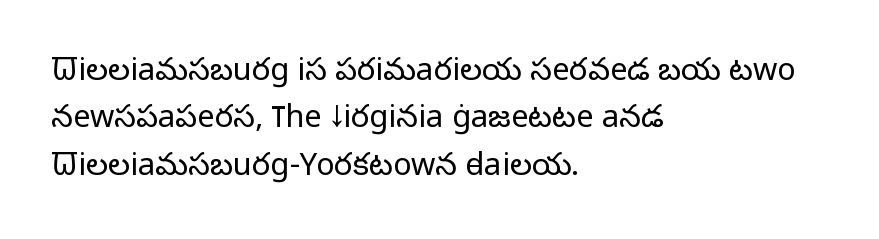
Q: Is the text bold? A: No.
Q: Is the text italic (slanted)? A: No, it is upright.
Q: Is the typeface a serif or a sans-serif typeface? A: Sans-serif.
Q: Is the text underlined? A: No.
Q: How is the paragraph aligned? A: Left-aligned.
Q: Is the spacing between letters normal or unusually wide? A: Normal.
Q: Is the spacing between lines tight, normal or loose? A: Normal.
Q: Width (condensed, normal, or wide)? A: Normal.
Q: Stroke contrast? A: Low.
Q: x-height? A: Medium.
Q: Monospaced? A: No.
